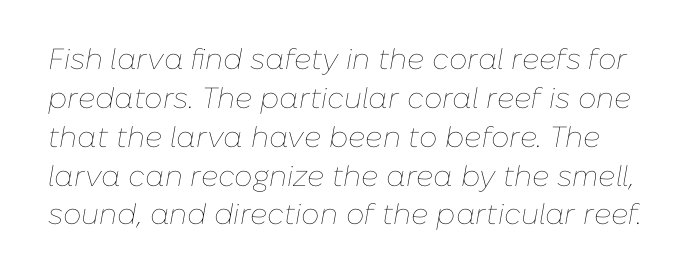
{"italic": "yes", "lean": "right", "slant_degrees": 10, "bold": "no", "weight": "thin", "width": "normal", "stroke_contrast": "low", "x_height": "medium", "monospaced": "no", "underline": "no", "line_spacing": "normal", "line_spacing_ratio": 1.34, "letter_spacing": "normal", "letter_spacing_em": 0.0, "glyph_px": 29}
